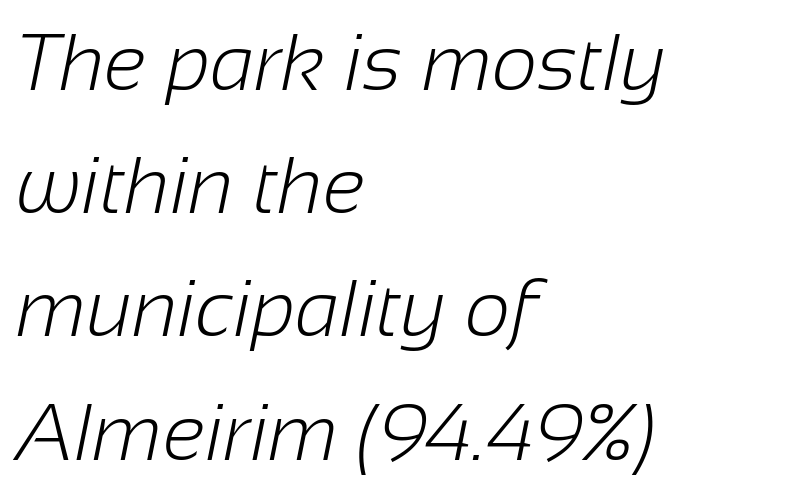
Q: Is the text bold? A: No.
Q: Is the typeface a serif or a sans-serif typeface? A: Sans-serif.
Q: Is the text underlined? A: No.
Q: How is the paragraph aligned? A: Left-aligned.
Q: Is the spacing between letters normal or unusually wide? A: Normal.
Q: Is the spacing between lines tight, normal or loose? A: Normal.
Q: Width (condensed, normal, or wide)? A: Normal.
Q: Stroke contrast? A: Low.
Q: x-height? A: Medium.
Q: Monospaced? A: No.
